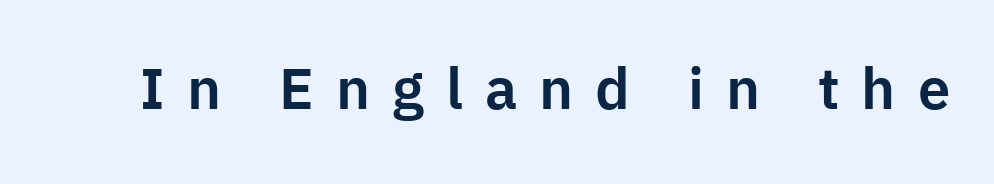
Italic: no, the glyphs are upright roman. Each letter keeps its own natural width here, so spacing adapts to shape. This rendering features lettering with no underline. The font family rendered here belongs to the sans-serif group. Each word looks stretched out because of the extra space between its letters.
